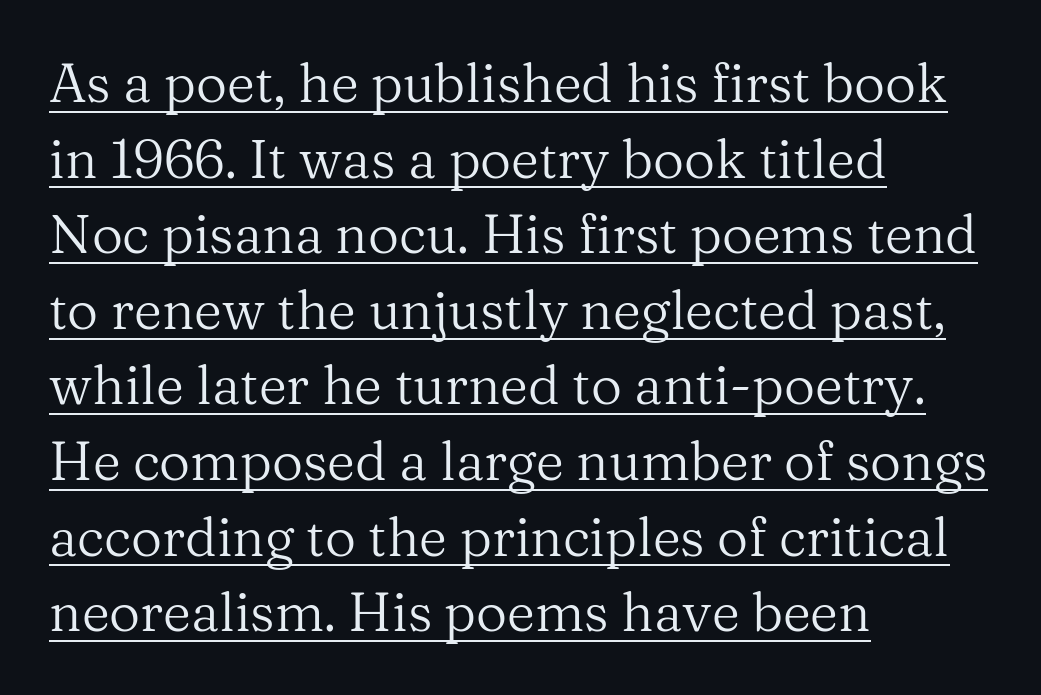
Q: Is the text bold? A: No.
Q: Is the text italic (slanted)? A: No, it is upright.
Q: Is the typeface a serif or a sans-serif typeface? A: Serif.
Q: Is the text underlined? A: Yes.
Q: How is the paragraph aligned? A: Left-aligned.
Q: Is the spacing between letters normal or unusually wide? A: Normal.
Q: Is the spacing between lines tight, normal or loose? A: Normal.
Q: Width (condensed, normal, or wide)? A: Normal.
Q: Stroke contrast? A: Medium.
Q: x-height? A: Medium.
Q: Monospaced? A: No.
